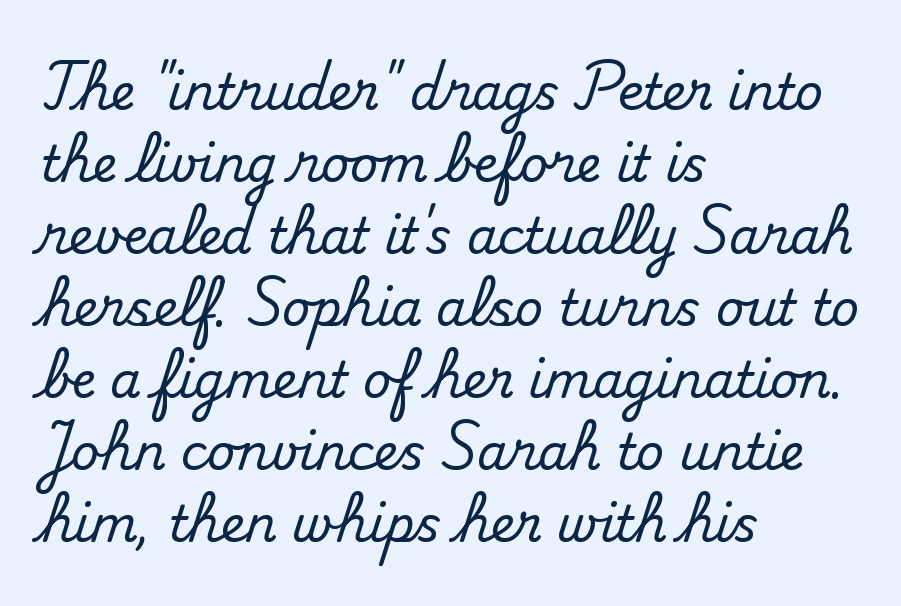
The image shows 49 px serif type; set left-aligned, normal line spacing (1.47x), normal letter spacing, not underlined; medium stroke contrast and a small x-height.
